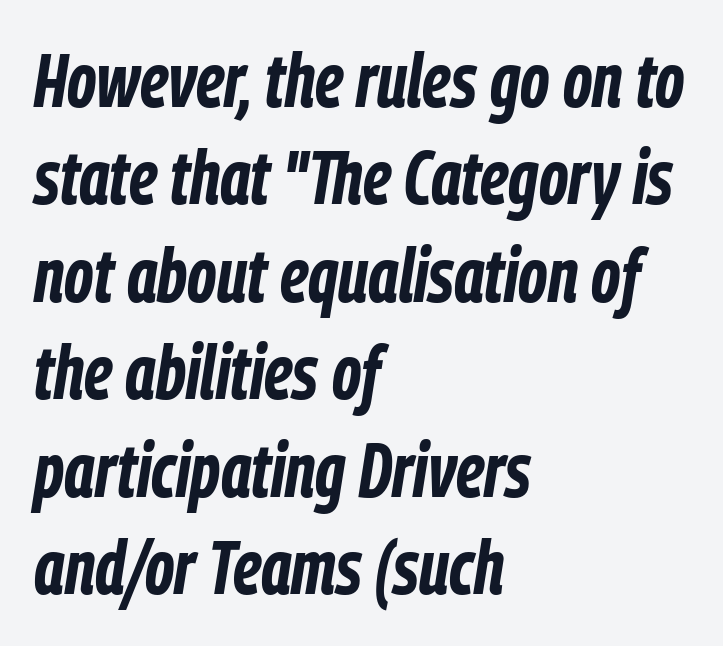
The image shows 75 px bold, condensed type, italic (leaning right); set left-aligned, normal line spacing (1.3x), normal letter spacing, not underlined; low stroke contrast and a medium x-height.
